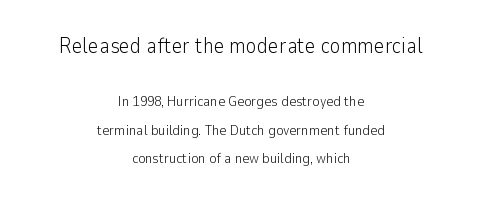
The image shows 21 px text type, upright; set centered, loose line spacing (2.05x), normal letter spacing, not underlined; the first (top) block is 1.5x larger.
